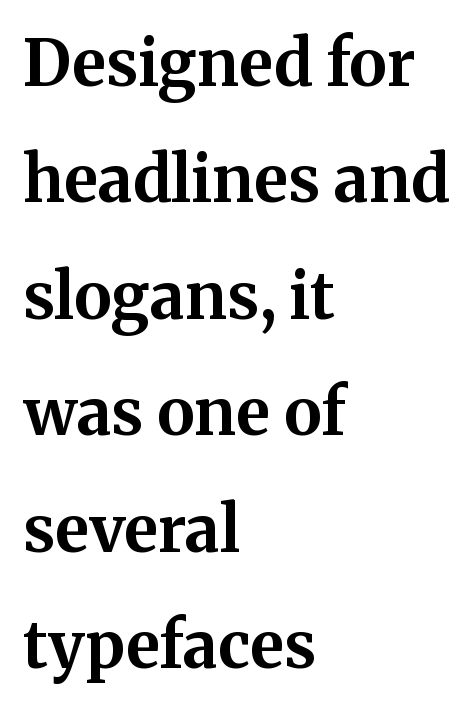
The image shows 64 px bold serif type, upright; set left-aligned, line spacing 1.82x, normal letter spacing, not underlined; medium stroke contrast and a medium x-height.
